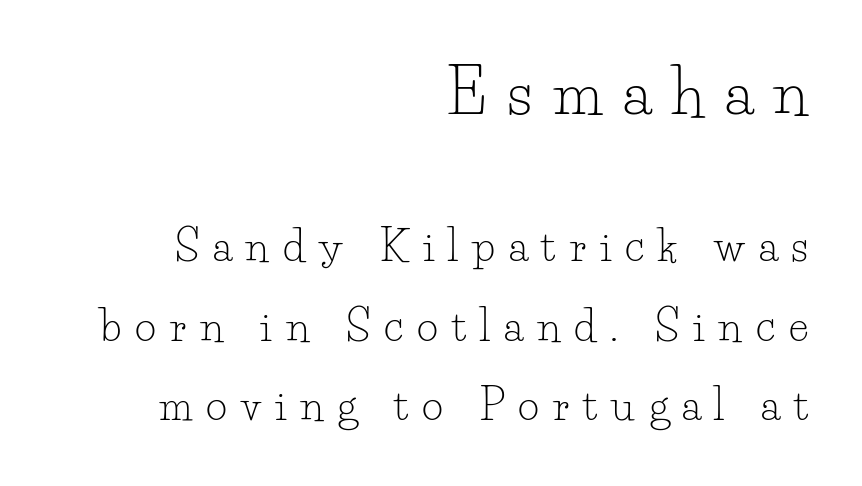
{"serif": "yes", "italic": "no", "bold": "no", "weight": "light", "width": "normal", "stroke_contrast": "low", "x_height": "small", "monospaced": "no", "underline": "no", "align": "right", "line_spacing": "loose", "line_spacing_ratio": 1.94, "letter_spacing": "wide", "letter_spacing_em": 0.34, "larger_block": "first", "size_ratio": 1.49, "glyph_px": 61}
